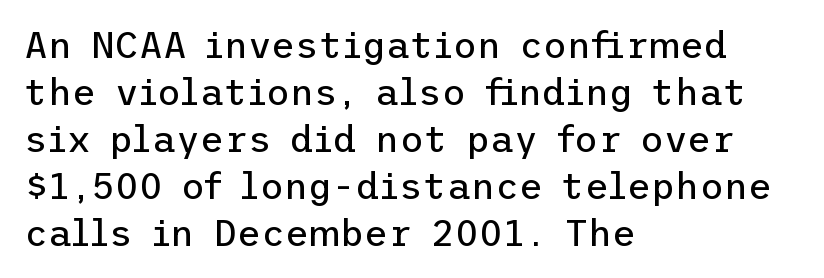
Q: Is the text bold? A: No.
Q: Is the text italic (slanted)? A: No, it is upright.
Q: Is the typeface a serif or a sans-serif typeface? A: Sans-serif.
Q: Is the text underlined? A: No.
Q: How is the paragraph aligned? A: Left-aligned.
Q: Is the spacing between letters normal or unusually wide? A: Normal.
Q: Is the spacing between lines tight, normal or loose? A: Normal.
Q: Width (condensed, normal, or wide)? A: Normal.
Q: Stroke contrast? A: Low.
Q: x-height? A: Medium.
